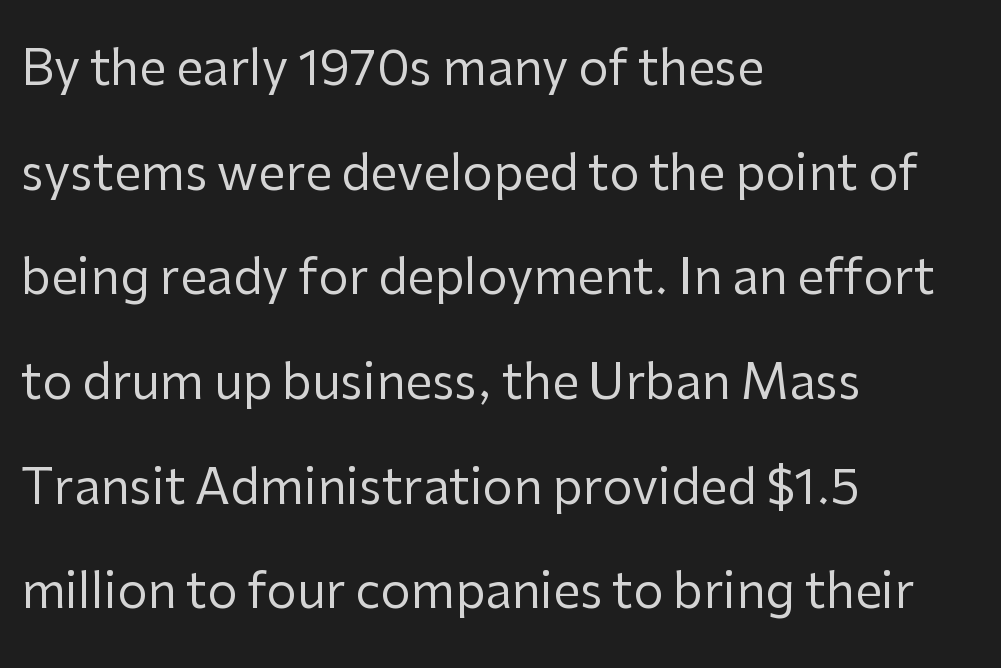
The image shows 48 px regular-weight sans-serif type, upright; set left-aligned, loose line spacing (2.18x), normal letter spacing, not underlined; low stroke contrast and a medium x-height.
